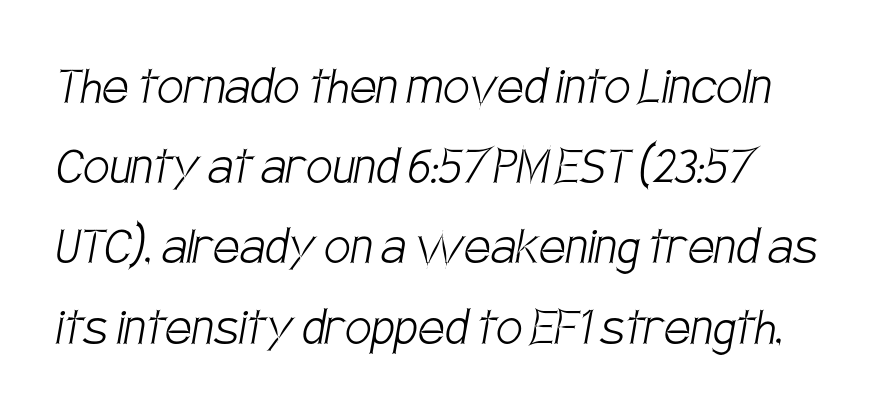
Standard letterfit; no display-style spreading of the glyphs. Character widths vary here, with narrow letters taking less room than wide ones. Check under the words: just untouched page. The weight would be labelled regular, book, light, or lighter still.
